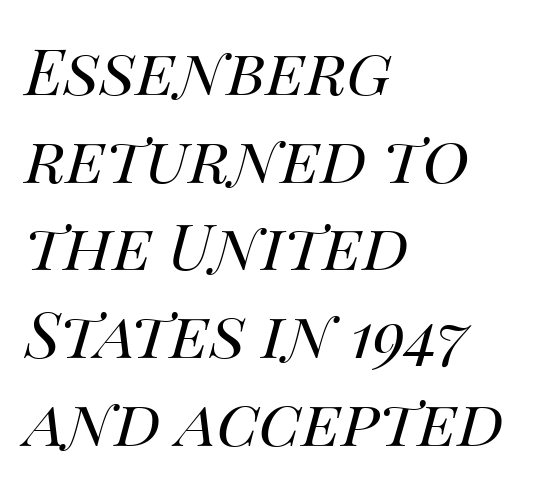
Q: Is the text bold? A: No.
Q: Is the text italic (slanted)? A: Yes, it leans right by about 14 degrees.
Q: Is the text underlined? A: No.
Q: How is the paragraph aligned? A: Left-aligned.
Q: Is the spacing between letters normal or unusually wide? A: Normal.
Q: Is the spacing between lines tight, normal or loose? A: Normal.
Q: Width (condensed, normal, or wide)? A: Normal.
Q: Stroke contrast? A: Medium.
Q: x-height? A: Large.
Q: Monospaced? A: No.
